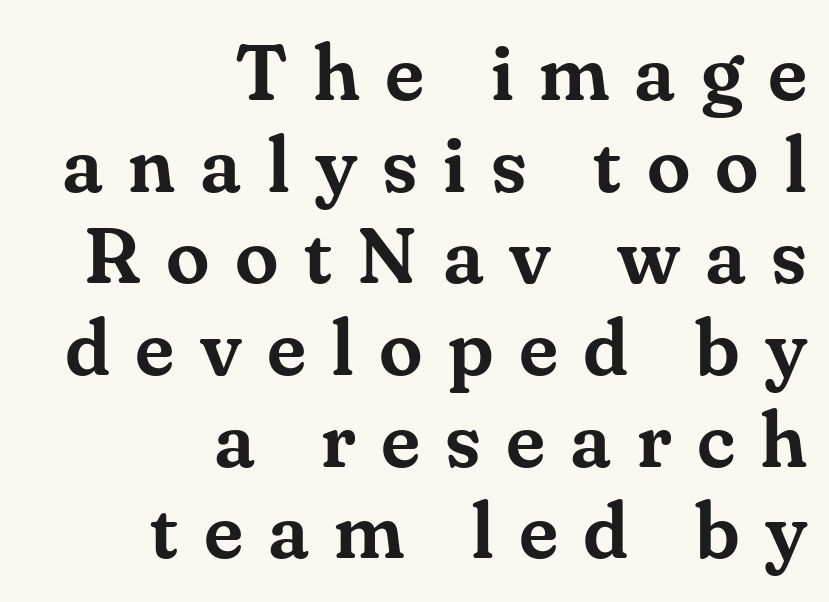
Bare-footed words on every line. One-word summary of the alignment: right. Spacing verdict: proportional, widths tailored to each character. Check where the strokes stop: tiny serifs finish them off. The specimen reads as upright at a glance.
